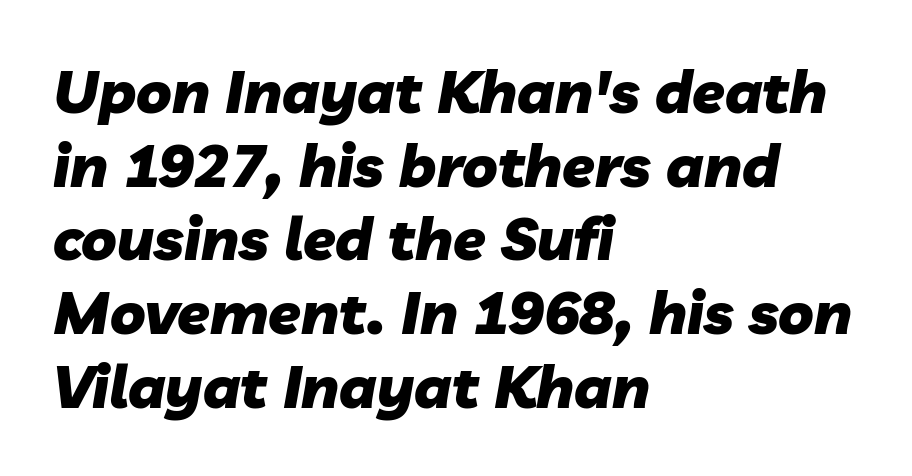
The image shows 59 px heavy type, italic (leaning right); set left-aligned, normal line spacing (1.25x), normal letter spacing, not underlined; low stroke contrast and a medium x-height.
